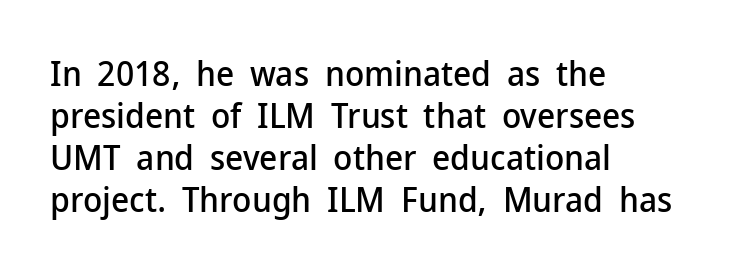
{"serif": "no", "italic": "no", "width": "normal", "stroke_contrast": "low", "x_height": "medium", "monospaced": "no", "underline": "no", "align": "left", "line_spacing_ratio": 1.2, "letter_spacing": "normal", "letter_spacing_em": 0.0, "glyph_px": 35}
